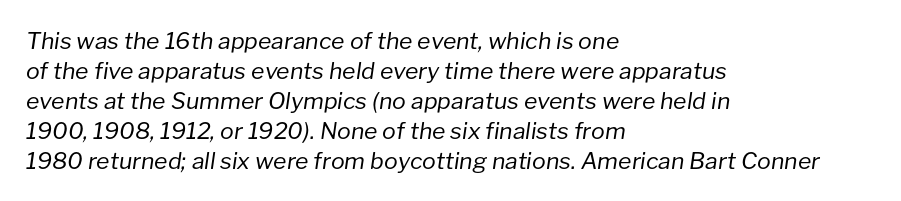
The image shows 23 px text type, italic (leaning right); set left-aligned, normal line spacing (1.3x), normal letter spacing, not underlined.
